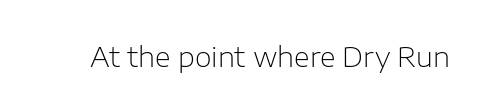
{"italic": "no", "bold": "no", "underline": "no", "letter_spacing": "normal", "letter_spacing_em": 0.0, "glyph_px": 27}
